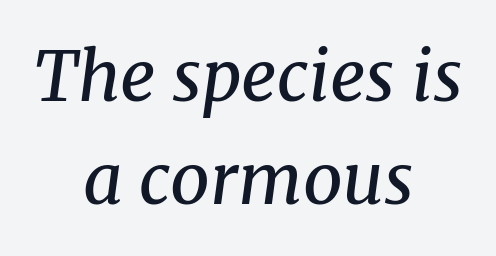
The image shows 69 px regular-weight serif type, italic (leaning right); set centered, normal line spacing (1.49x), normal letter spacing, not underlined; medium stroke contrast and a medium x-height.
